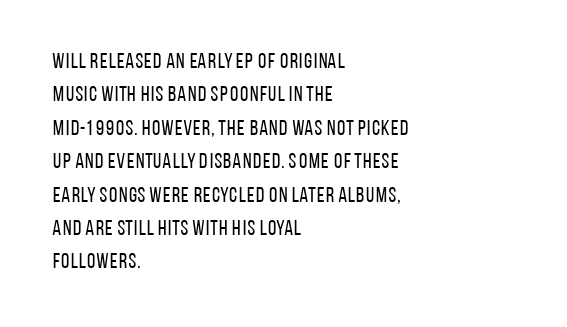
The image shows 21 px text type, upright; set left-aligned, normal line spacing (1.59x), normal letter spacing, not underlined.
